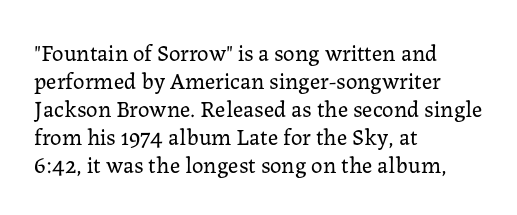
The image shows 23 px text type, upright; set left-aligned, line spacing 1.22x, normal letter spacing, not underlined.
